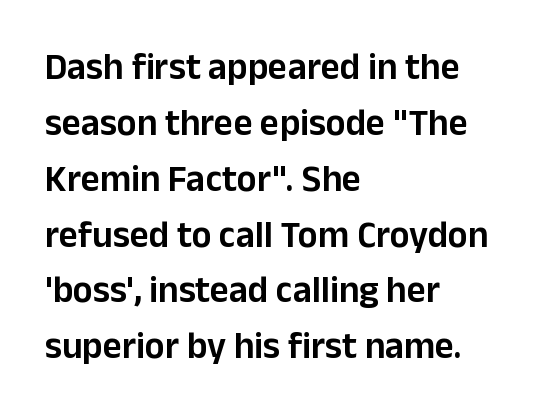
The image shows 37 px sans-serif type, upright; set left-aligned, normal line spacing (1.51x), normal letter spacing, not underlined; low stroke contrast and a medium x-height.
